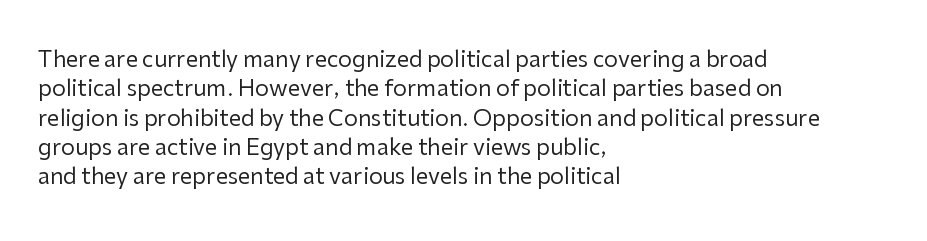
{"italic": "no", "bold": "no", "underline": "no", "align": "left", "line_spacing": "normal", "line_spacing_ratio": 1.33, "letter_spacing": "normal", "letter_spacing_em": 0.0, "glyph_px": 22}
